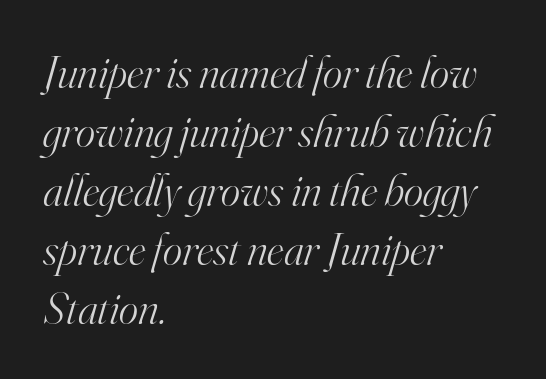
Q: Is the text bold? A: No.
Q: Is the text italic (slanted)? A: Yes, it leans right by about 16 degrees.
Q: Is the typeface a serif or a sans-serif typeface? A: Serif.
Q: Is the text underlined? A: No.
Q: How is the paragraph aligned? A: Left-aligned.
Q: Is the spacing between letters normal or unusually wide? A: Normal.
Q: Is the spacing between lines tight, normal or loose? A: Normal.
Q: Width (condensed, normal, or wide)? A: Normal.
Q: Stroke contrast? A: High.
Q: x-height? A: Small.
Q: Monospaced? A: No.
